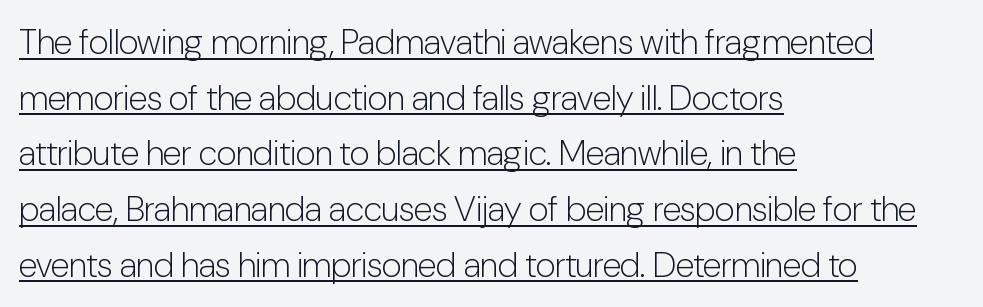
{"serif": "no", "italic": "no", "bold": "no", "weight": "light", "width": "condensed", "stroke_contrast": "low", "x_height": "medium", "monospaced": "no", "underline": "yes", "align": "left", "line_spacing": "normal", "line_spacing_ratio": 1.59, "letter_spacing": "normal", "letter_spacing_em": 0.0, "glyph_px": 35}
